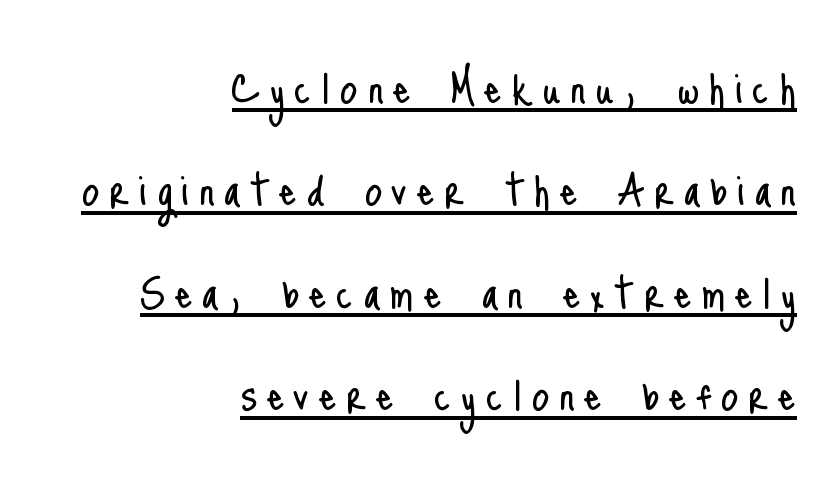
Q: Is the text bold? A: No.
Q: Is the text italic (slanted)? A: No, it is upright.
Q: Is the typeface a serif or a sans-serif typeface? A: Sans-serif.
Q: Is the text underlined? A: Yes.
Q: How is the paragraph aligned? A: Right-aligned.
Q: Width (condensed, normal, or wide)? A: Condensed.
Q: Stroke contrast? A: Low.
Q: x-height? A: Small.
Q: Monospaced? A: No.
